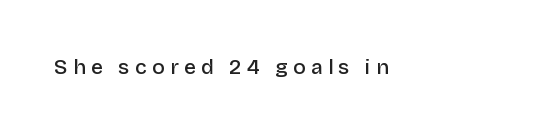
The image shows 21 px text type, upright; set unusually wide letter spacing (+0.25 em), not underlined.
